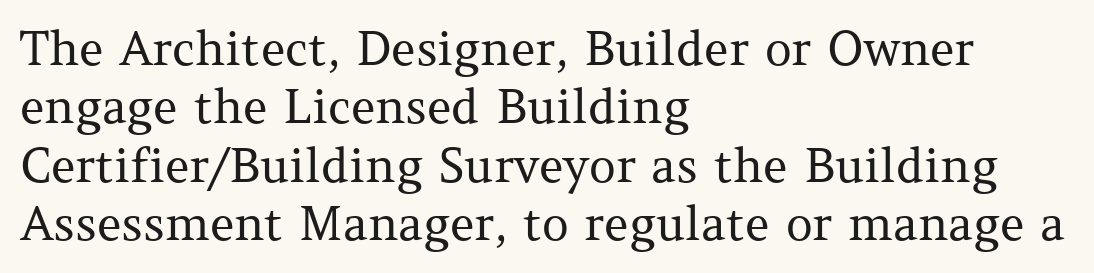
The image shows 47 px regular-weight serif type, upright; set left-aligned, line spacing 1.24x, normal letter spacing, not underlined; medium stroke contrast and a medium x-height.
